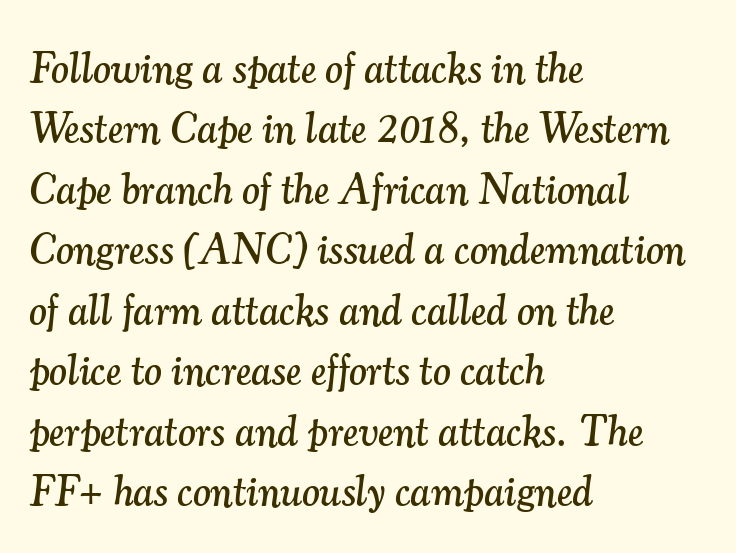
{"serif": "yes", "italic": "yes", "lean": "right", "slant_degrees": 7, "width": "normal", "stroke_contrast": "medium", "x_height": "small", "monospaced": "no", "underline": "no", "align": "left", "line_spacing": "normal", "line_spacing_ratio": 1.44, "letter_spacing": "normal", "letter_spacing_em": 0.0, "glyph_px": 42}
